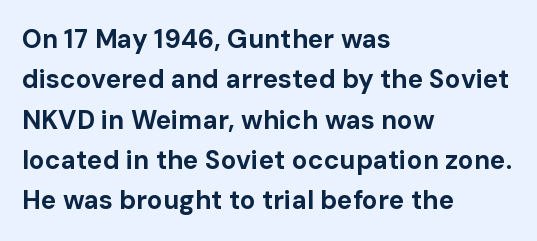
{"italic": "no", "bold": "yes", "underline": "no", "align": "left", "line_spacing": "normal", "line_spacing_ratio": 1.55, "letter_spacing": "normal", "letter_spacing_em": 0.0, "glyph_px": 26}
